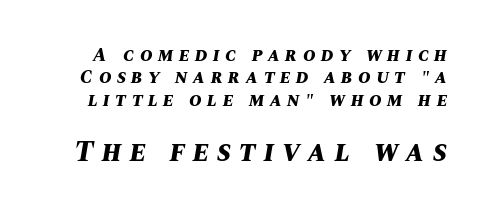
The later block is typeset at a bigger size than the earlier block. Proportional: the letters do not fall into vertical columns. The gap between lines stays unmarked. The lettering tilts uniformly, giving the passage an italic look. Look at the stroke-to-counter ratio: heavy, a bold.
